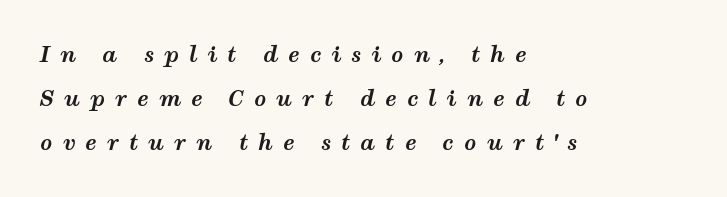
Q: Is the text bold? A: Yes.
Q: Is the text italic (slanted)? A: Yes, it leans right by about 12 degrees.
Q: Is the text underlined? A: No.
Q: How is the paragraph aligned? A: Left-aligned.
Q: Is the spacing between letters normal or unusually wide? A: Unusually wide.
Q: Is the spacing between lines tight, normal or loose? A: Loose.
